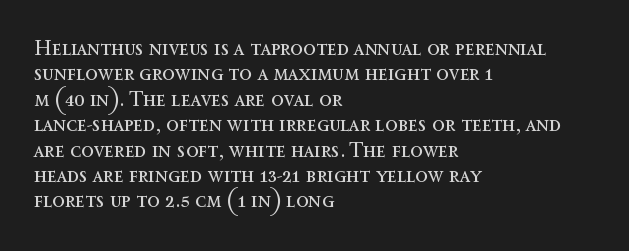
The image shows 21 px text type, upright; set left-aligned, line spacing 1.21x, normal letter spacing, not underlined.
